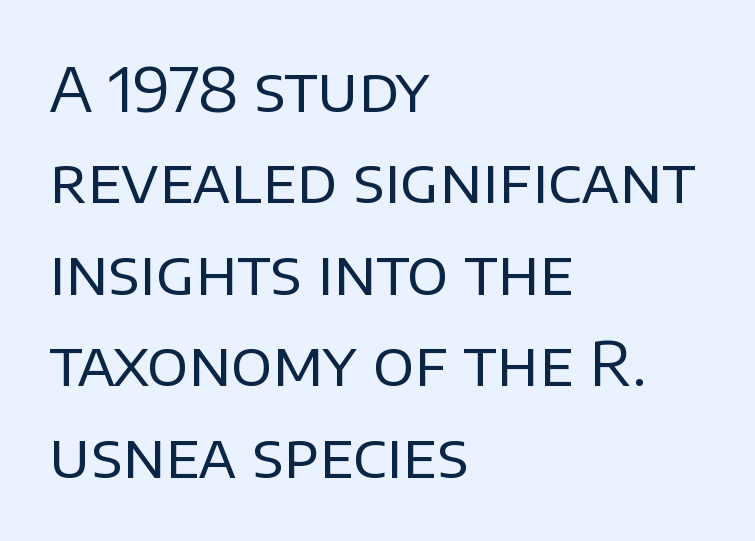
Designer's note — italics off, roman on. Look at the tracking — it's just the regular setting, nothing added. Visually the block forms a straight wall on the left and a jagged coastline on the right. A light-to-regular cut is what we see here. Each letter keeps its own natural width here, so spacing adapts to shape. A typesetter would call this leading conventional body-copy spacing.
